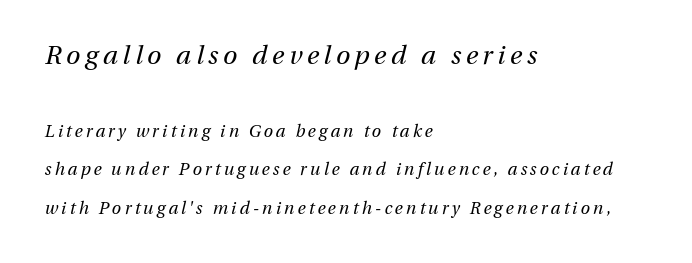
What's the leading like? Stretched, with rows far apart. A bare baseline throughout the passage. No heavy texture on the line: the type isn't bold. The whole block is typeset with a tilt. Leftover space on each line is placed entirely after the last word.
